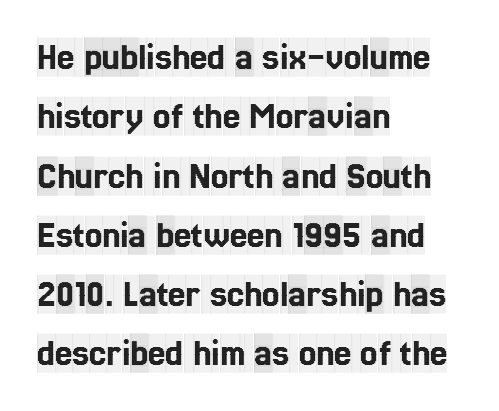
One glance says typical: line gaps are just what's usual. You could call the tracking neutral — neither tight nor loose. The typography opts for an upright posture over an oblique one. The paragraph shown leans on its left margin. Unlike a clean sans, this face finishes its strokes with serifs. The rendering uses natural spacing where letterforms have individual widths.
